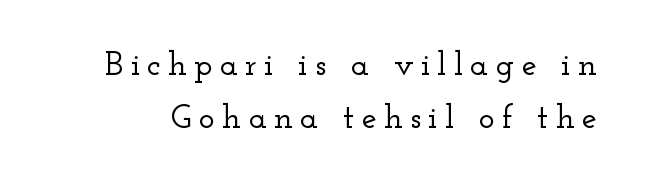
The image shows 34 px wide serif type, upright; set normal line spacing (1.56x), unusually wide letter spacing (+0.21 em), not underlined; low stroke contrast and a small x-height.
